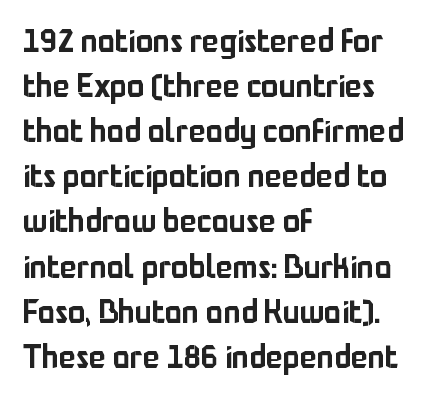
The image shows 32 px sans-serif type, upright; set left-aligned, normal line spacing (1.41x), normal letter spacing, not underlined; low stroke contrast and a medium x-height.
